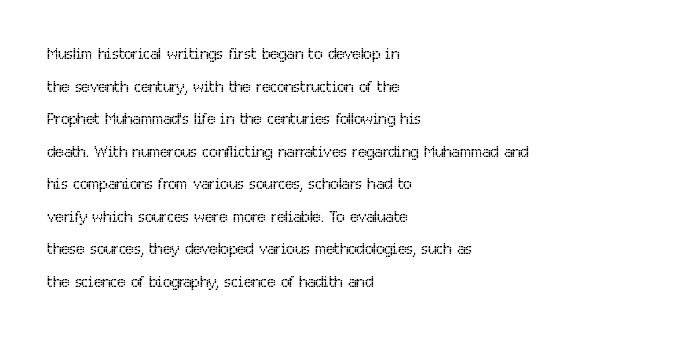
Q: Is the text bold? A: No.
Q: Is the text italic (slanted)? A: No, it is upright.
Q: Is the text underlined? A: No.
Q: How is the paragraph aligned? A: Left-aligned.
Q: Is the spacing between letters normal or unusually wide? A: Normal.
Q: Is the spacing between lines tight, normal or loose? A: Normal.
